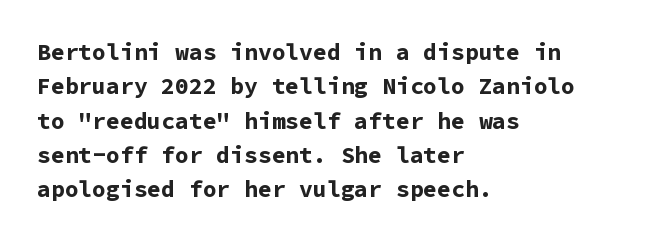
The space directly below the letters is spotless. Interline gaps are of average width in this sample. Ascenders rise straight up at ninety degrees. The rendering anchors every line to the left-hand side. The horizontal fit of the characters is conventional and even. The sample has been set heavy, in full bold.
